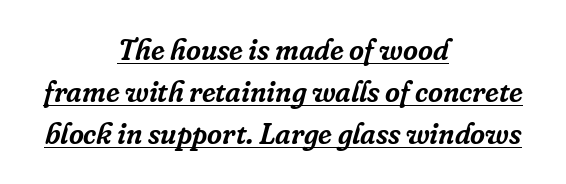
Q: Is the text italic (slanted)? A: Yes, it leans right by about 16 degrees.
Q: Is the typeface a serif or a sans-serif typeface? A: Serif.
Q: Is the text underlined? A: Yes.
Q: How is the paragraph aligned? A: Centered.
Q: Is the spacing between letters normal or unusually wide? A: Normal.
Q: Is the spacing between lines tight, normal or loose? A: Normal.
Q: Width (condensed, normal, or wide)? A: Normal.
Q: Stroke contrast? A: Low.
Q: x-height? A: Medium.
Q: Monospaced? A: No.
